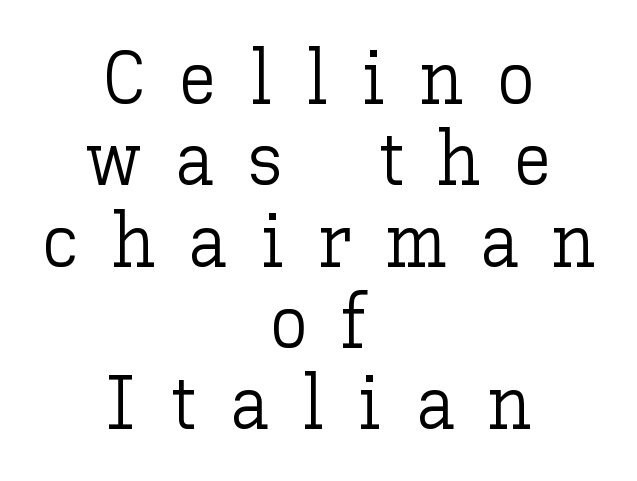
The image shows 76 px light type, upright; set centered, tight line spacing (1.07x), unusually wide letter spacing (+0.44 em), not underlined; low stroke contrast and a medium x-height.
